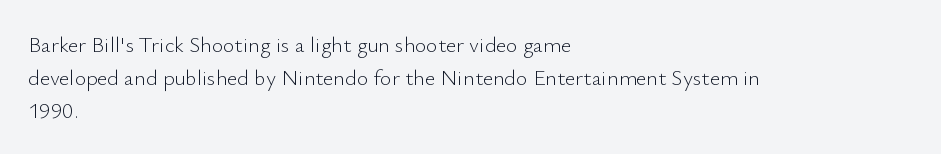
Q: Is the text bold? A: No.
Q: Is the text italic (slanted)? A: No, it is upright.
Q: Is the text underlined? A: No.
Q: How is the paragraph aligned? A: Left-aligned.
Q: Is the spacing between letters normal or unusually wide? A: Normal.
Q: Is the spacing between lines tight, normal or loose? A: Normal.
